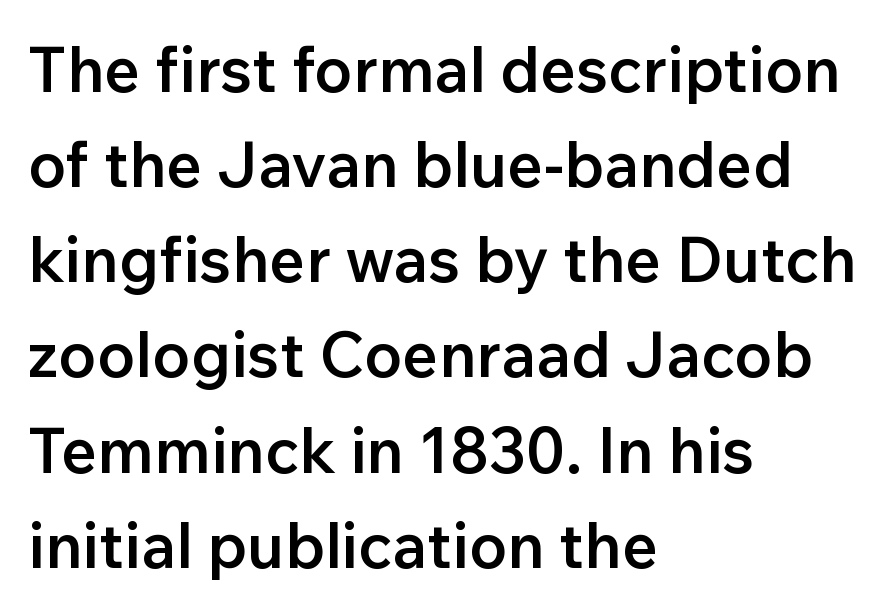
The lettering stays uniformly vertical, giving the passage a roman look. Words appear dense and cohesive because spacing is normal. Font category for this specimen: sans-serif. The text block is weighted toward the left margin, trailing off unevenly rightward. What's the leading like? Ordinary, nothing unusual.
